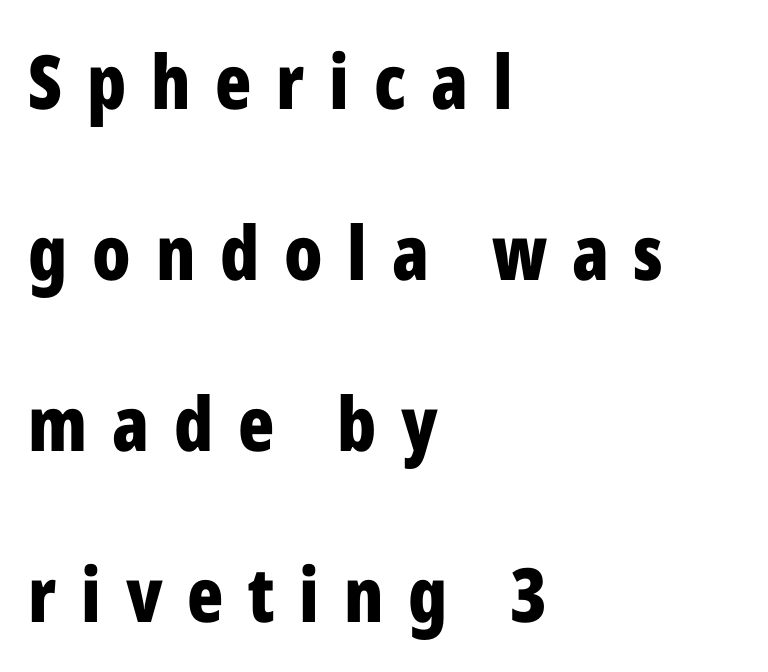
Type without underlining. Heavy-handed strokes throughout: this text is bold. Every row of glyphs begins at an identical x-position on the left. The horizontal fit of the characters is loose and conspicuously gappy.
